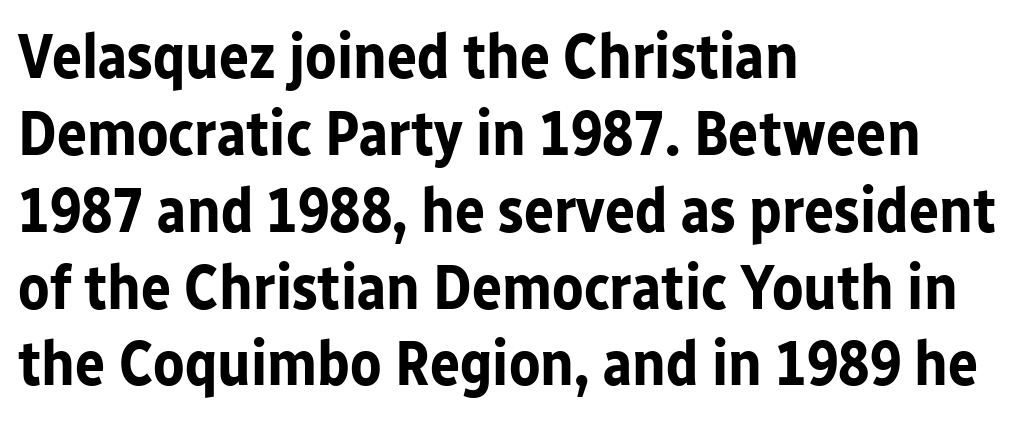
Q: Is the text bold? A: Yes.
Q: Is the text italic (slanted)? A: No, it is upright.
Q: Is the typeface a serif or a sans-serif typeface? A: Sans-serif.
Q: Is the text underlined? A: No.
Q: How is the paragraph aligned? A: Left-aligned.
Q: Is the spacing between letters normal or unusually wide? A: Normal.
Q: Width (condensed, normal, or wide)? A: Normal.
Q: Stroke contrast? A: Low.
Q: x-height? A: Medium.
Q: Monospaced? A: No.
